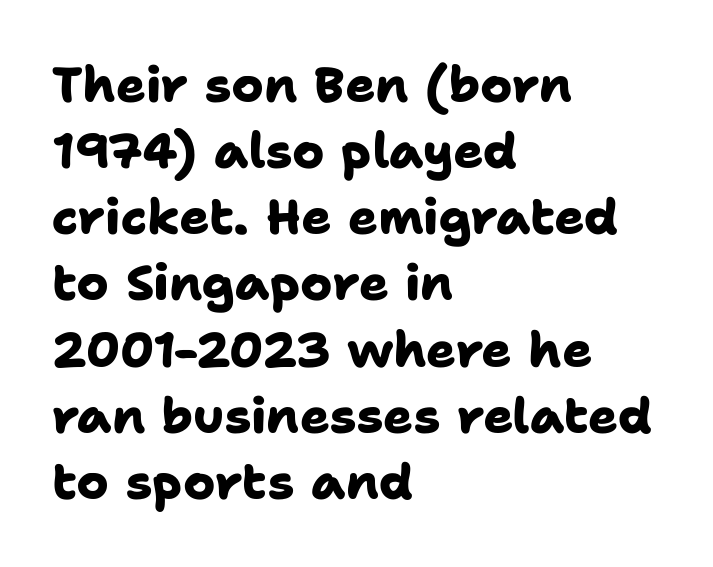
{"serif": "no", "bold": "yes", "weight": "heavy", "width": "normal", "stroke_contrast": "low", "x_height": "medium", "monospaced": "no", "underline": "no", "align": "left", "line_spacing": "normal", "line_spacing_ratio": 1.35, "letter_spacing": "normal", "letter_spacing_em": 0.0, "glyph_px": 49}
